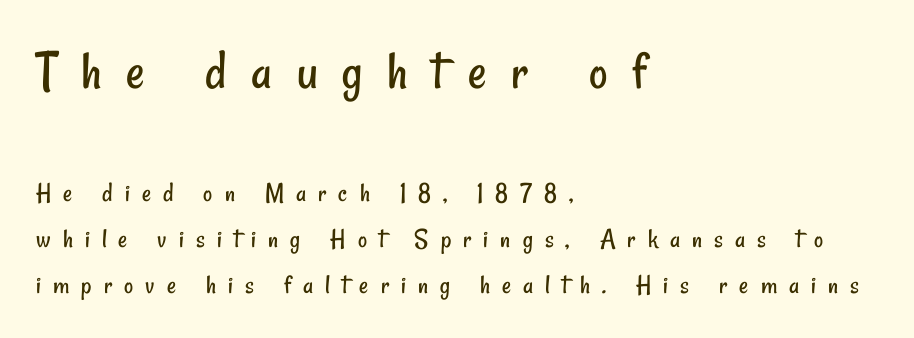
The image shows 57 px regular-weight, condensed sans-serif type; set left-aligned, normal line spacing (1.64x), unusually wide letter spacing (+0.43 em), not underlined; the first (top) block is 2.04x larger; low stroke contrast and a small x-height.
